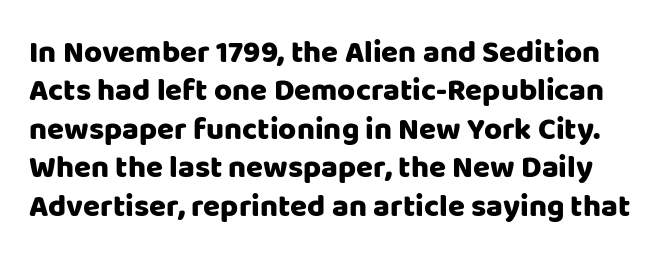
Q: Is the text italic (slanted)? A: No, it is upright.
Q: Is the typeface a serif or a sans-serif typeface? A: Sans-serif.
Q: Is the text underlined? A: No.
Q: Is the spacing between letters normal or unusually wide? A: Normal.
Q: Width (condensed, normal, or wide)? A: Normal.
Q: Stroke contrast? A: Low.
Q: x-height? A: Large.
Q: Monospaced? A: No.
